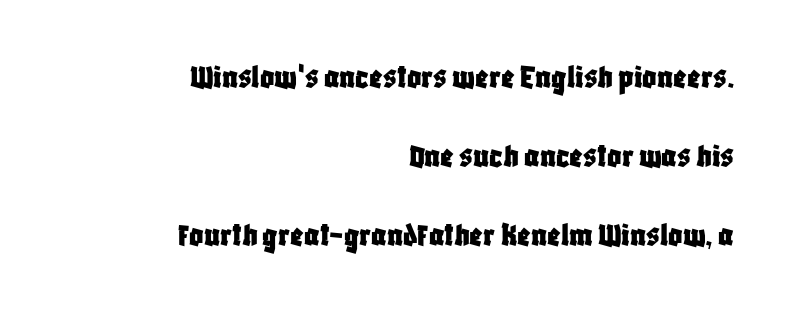
A clean baseline with only descenders dipping below it. The text block is weighted toward the right margin, trailing off unevenly leftward. Proportional: the letters do not fall into vertical columns. A roman cut, with each character standing at attention. This sample uses a sans-serif face.
